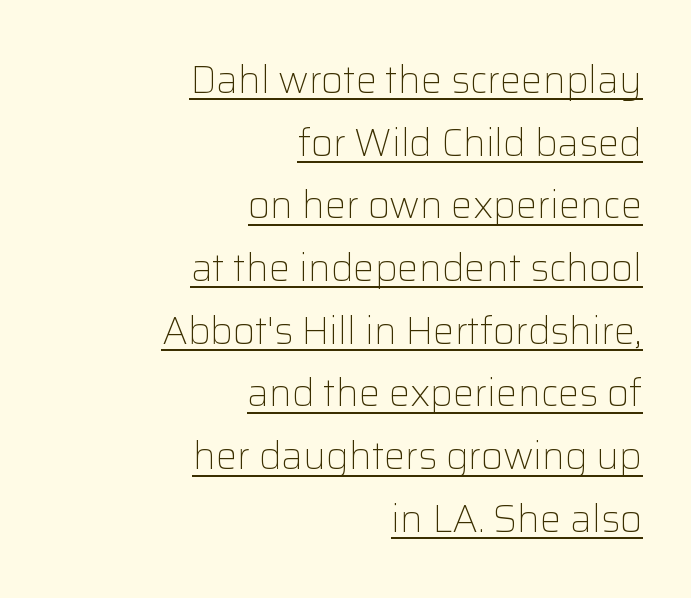
The rendering uses natural spacing where letterforms have individual widths. What decoration does the sample have? An underline. Words appear dense and cohesive because spacing is normal. Characters remain perfectly vertical along every line. Evenly set lines give the paragraph a standard silhouette. To sum up the face: it is a sans, with no serifs.
